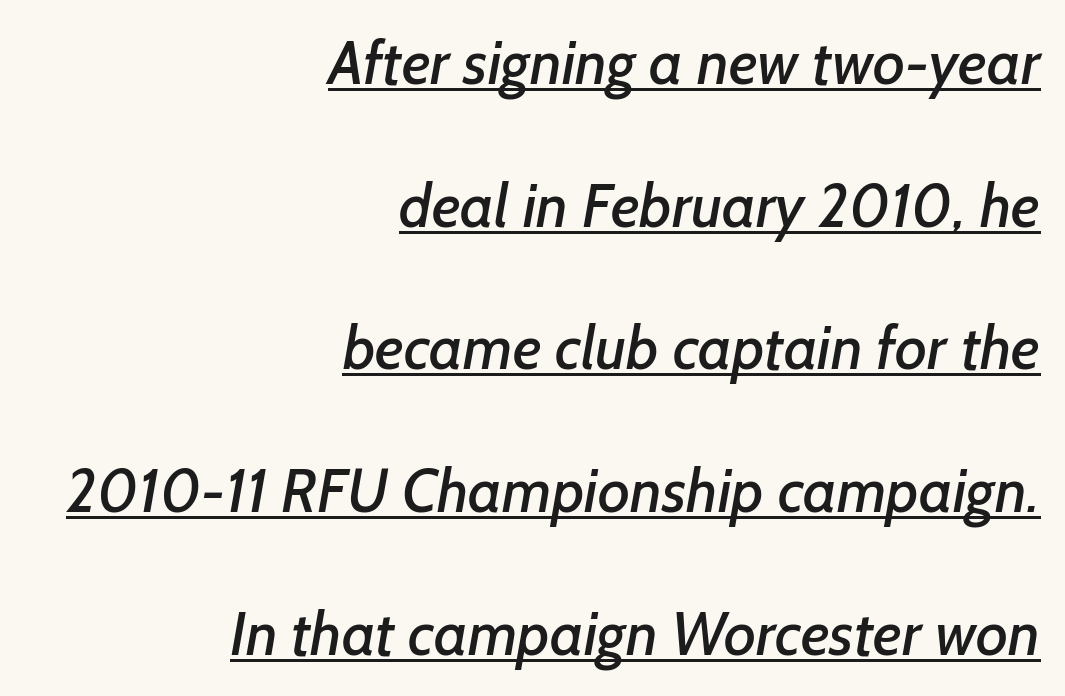
{"serif": "no", "width": "normal", "stroke_contrast": "low", "x_height": "medium", "monospaced": "no", "underline": "yes", "align": "right", "line_spacing": "loose", "line_spacing_ratio": 2.34, "letter_spacing": "normal", "letter_spacing_em": 0.0, "glyph_px": 61}
